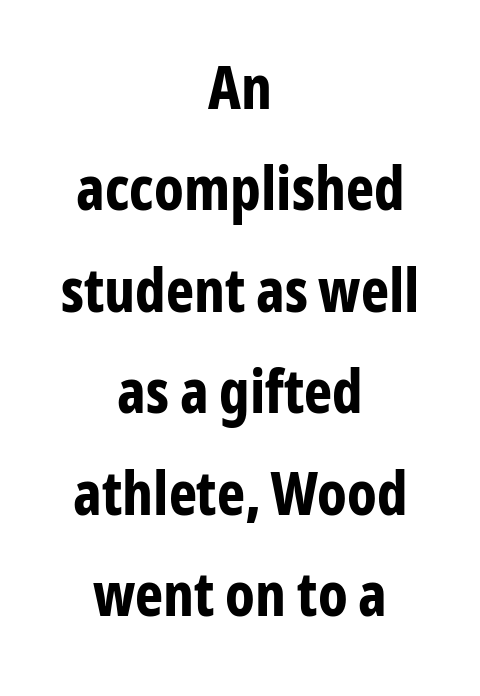
{"serif": "no", "italic": "no", "bold": "yes", "weight": "bold", "width": "condensed", "stroke_contrast": "low", "x_height": "medium", "monospaced": "no", "underline": "no", "align": "center", "line_spacing": "normal", "line_spacing_ratio": 1.69, "letter_spacing": "normal", "letter_spacing_em": 0.0, "glyph_px": 60}
